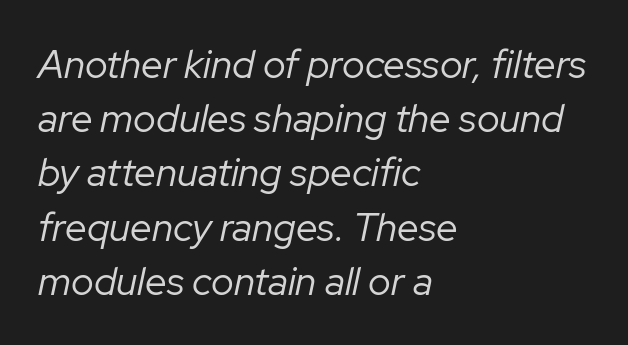
{"italic": "yes", "lean": "right", "slant_degrees": 12, "bold": "no", "weight": "regular", "width": "normal", "stroke_contrast": "low", "x_height": "medium", "monospaced": "no", "underline": "no", "align": "left", "line_spacing": "normal", "line_spacing_ratio": 1.39, "letter_spacing": "normal", "letter_spacing_em": 0.0, "glyph_px": 39}
